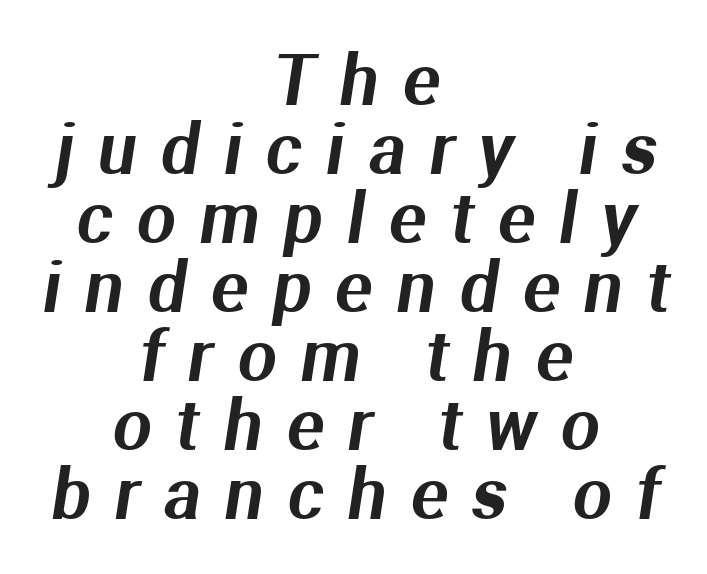
Q: Is the typeface a serif or a sans-serif typeface? A: Sans-serif.
Q: Is the text underlined? A: No.
Q: How is the paragraph aligned? A: Centered.
Q: Is the spacing between letters normal or unusually wide? A: Unusually wide.
Q: Is the spacing between lines tight, normal or loose? A: Tight.
Q: Width (condensed, normal, or wide)? A: Normal.
Q: Stroke contrast? A: Medium.
Q: x-height? A: Medium.
Q: Monospaced? A: No.
